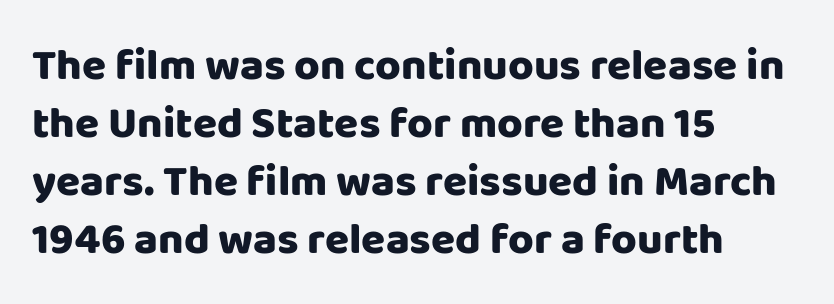
Q: Is the text bold? A: Yes.
Q: Is the text italic (slanted)? A: No, it is upright.
Q: Is the typeface a serif or a sans-serif typeface? A: Sans-serif.
Q: Is the text underlined? A: No.
Q: How is the paragraph aligned? A: Left-aligned.
Q: Is the spacing between letters normal or unusually wide? A: Normal.
Q: Is the spacing between lines tight, normal or loose? A: Normal.
Q: Width (condensed, normal, or wide)? A: Normal.
Q: Stroke contrast? A: Low.
Q: x-height? A: Large.
Q: Monospaced? A: No.
